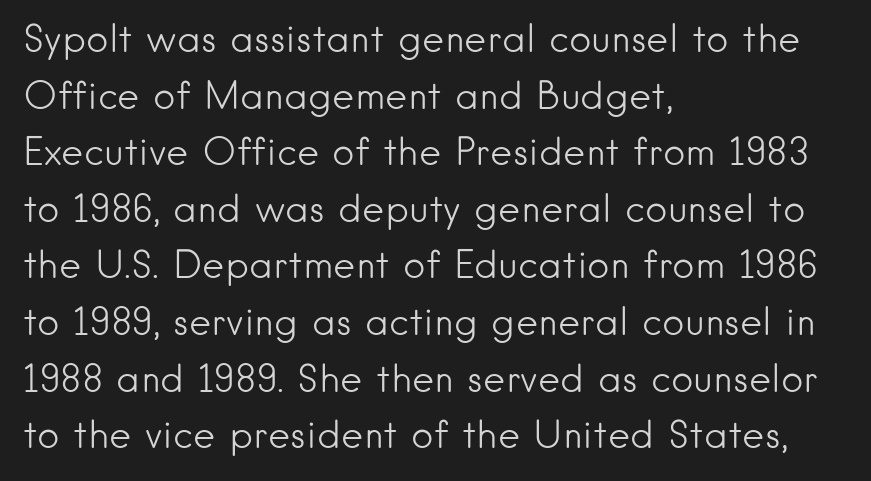
{"serif": "no", "italic": "no", "bold": "no", "weight": "light", "width": "normal", "stroke_contrast": "low", "x_height": "small", "monospaced": "no", "underline": "no", "align": "left", "line_spacing": "normal", "line_spacing_ratio": 1.49, "letter_spacing": "normal", "letter_spacing_em": 0.0, "glyph_px": 38}
